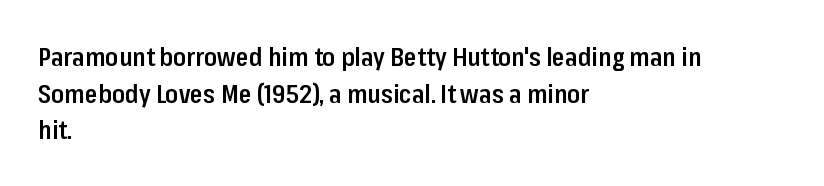
Q: Is the text bold? A: Semi-bold.
Q: Is the text italic (slanted)? A: No, it is upright.
Q: Is the text underlined? A: No.
Q: How is the paragraph aligned? A: Left-aligned.
Q: Is the spacing between letters normal or unusually wide? A: Normal.
Q: Is the spacing between lines tight, normal or loose? A: Normal.
